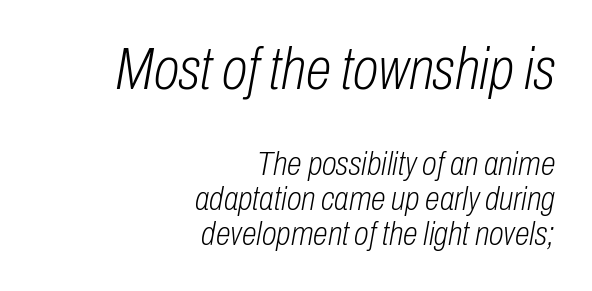
Q: Is the text bold? A: No.
Q: Is the text italic (slanted)? A: Yes, it leans right by about 10 degrees.
Q: Is the text underlined? A: No.
Q: How is the paragraph aligned? A: Right-aligned.
Q: Is the spacing between letters normal or unusually wide? A: Normal.
Q: Is the spacing between lines tight, normal or loose? A: Tight.
Q: Which block of text is set in a larger size, the first (top) or the second (bottom)? A: The first (top) one.
Q: Width (condensed, normal, or wide)? A: Condensed.
Q: Stroke contrast? A: Low.
Q: x-height? A: Medium.
Q: Monospaced? A: No.
